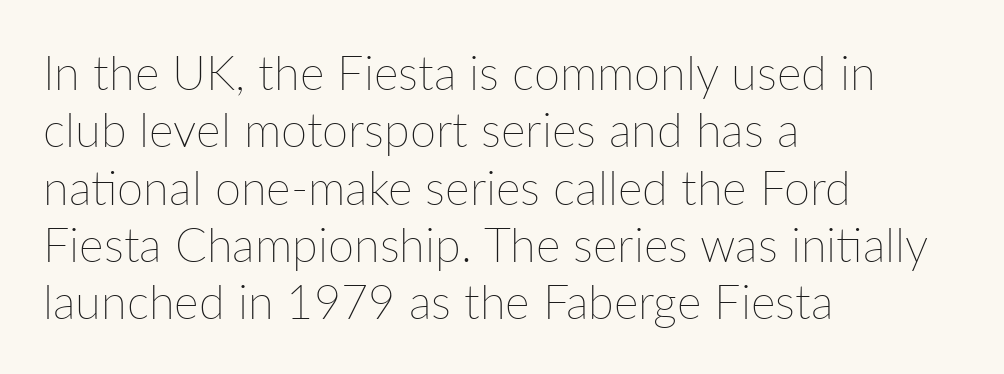
The lettering stays uniformly vertical, giving the passage a roman look. The strokes are not fattened; the text isn't bold. Bare-footed words on every line. Here the designer chose a conventional face with non-uniform glyph widths.
